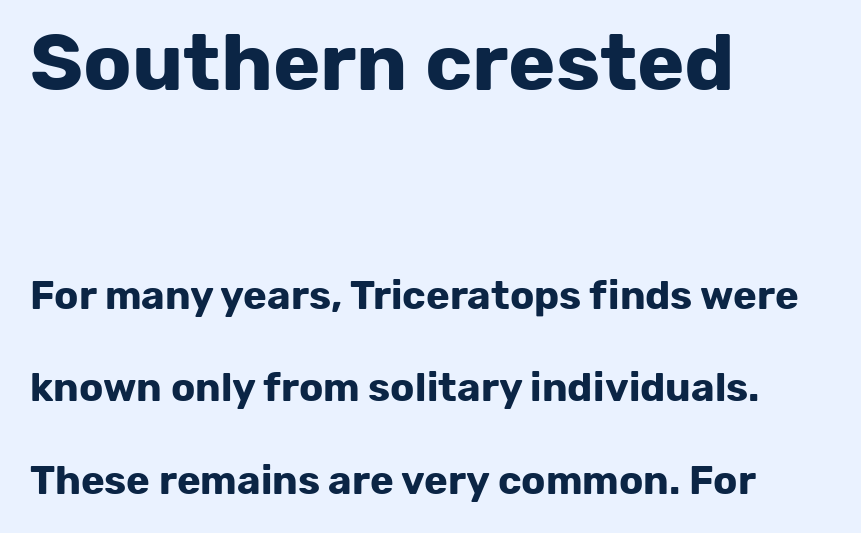
A roman cut, with each character standing at attention. Has an underline been added? It has not. Nothing unusual about the tracking: characters are spaced as the font intends. No feet cap the strokes, marking this as sans-serif type.
